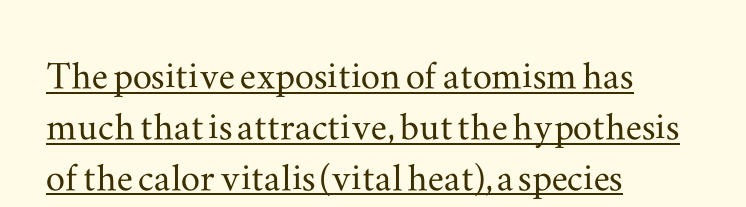
Rows of type sit shoulder to shoulder in the vertical direction. Each line starts at the same left margin while the right side varies. Each letter keeps its own natural width here, so spacing adapts to shape. Every character sits straight up, as roman type does. What stands out about the letter spacing? Nothing — it is the standard amount.
